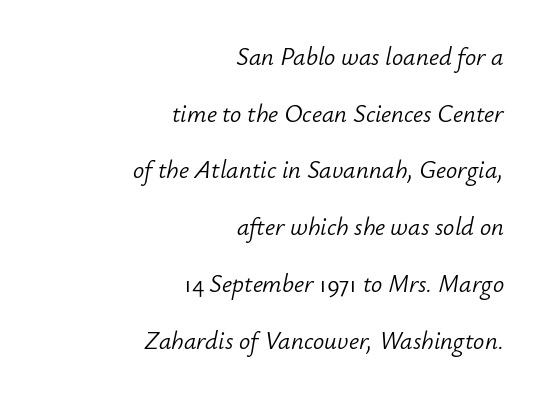
The image shows 25 px text type, italic (leaning right); set right-aligned, loose line spacing (2.27x), normal letter spacing, not underlined.
